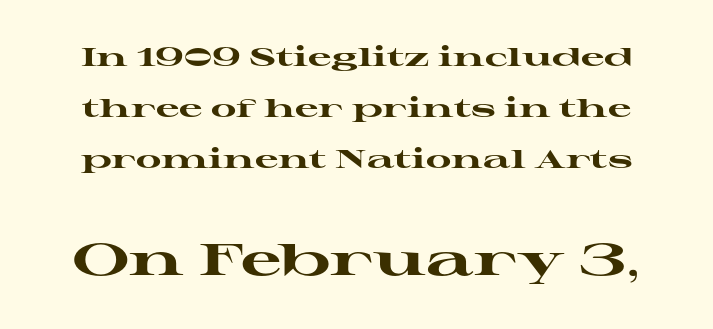
The image shows 45 px heavy, wide serif type, upright; set loose line spacing (1.97x), normal letter spacing, not underlined; the second (bottom) block is 1.73x larger; high stroke contrast and a medium x-height.
